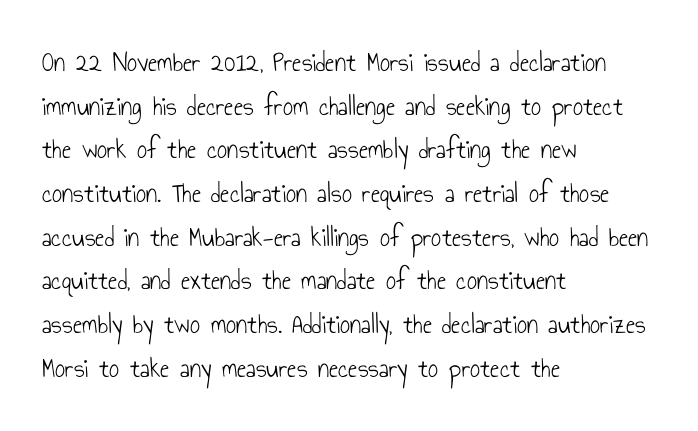
{"serif": "no", "italic": "no", "bold": "no", "weight": "light", "width": "condensed", "stroke_contrast": "low", "x_height": "small", "monospaced": "no", "underline": "no", "align": "left", "line_spacing": "normal", "line_spacing_ratio": 1.56, "letter_spacing": "normal", "letter_spacing_em": 0.0, "glyph_px": 28}
